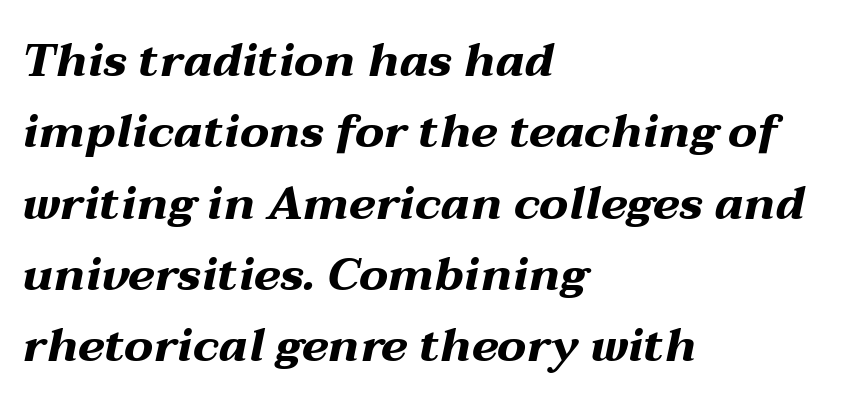
{"italic": "yes", "lean": "right", "slant_degrees": 12, "bold": "yes", "weight": "bold", "width": "wide", "stroke_contrast": "medium", "x_height": "medium", "monospaced": "no", "underline": "no", "align": "left", "line_spacing": "normal", "line_spacing_ratio": 1.55, "letter_spacing": "normal", "letter_spacing_em": 0.0, "glyph_px": 46}
